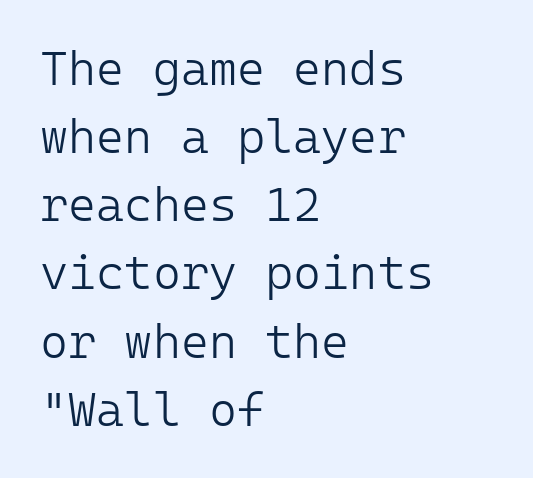
{"serif": "no", "italic": "no", "bold": "no", "weight": "light", "width": "normal", "stroke_contrast": "low", "x_height": "medium", "underline": "no", "align": "left", "line_spacing": "normal", "line_spacing_ratio": 1.42, "letter_spacing": "normal", "letter_spacing_em": 0.0, "glyph_px": 48}
